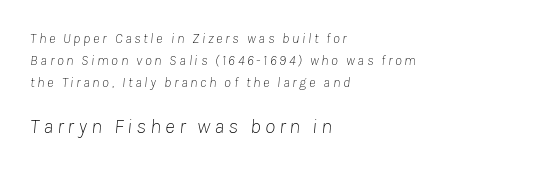
The image shows 21 px text type, italic (leaning right); set left-aligned, normal line spacing (1.58x), not underlined; the second (bottom) block is 1.5x larger.
